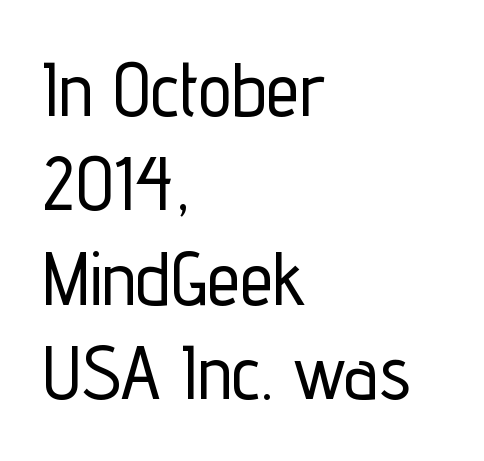
Where is the straight margin? On the left. Do the characters align in a grid? No, the font is proportional. The font's upright variant was chosen for this text. This sample keeps an unexceptional amount of space between lines.
